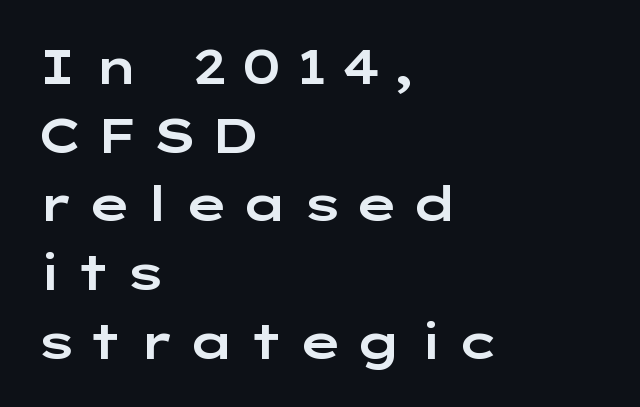
The image shows 48 px wide sans-serif type, upright; set left-aligned, normal line spacing (1.43x), unusually wide letter spacing (+0.26 em), not underlined; low stroke contrast and a medium x-height.
